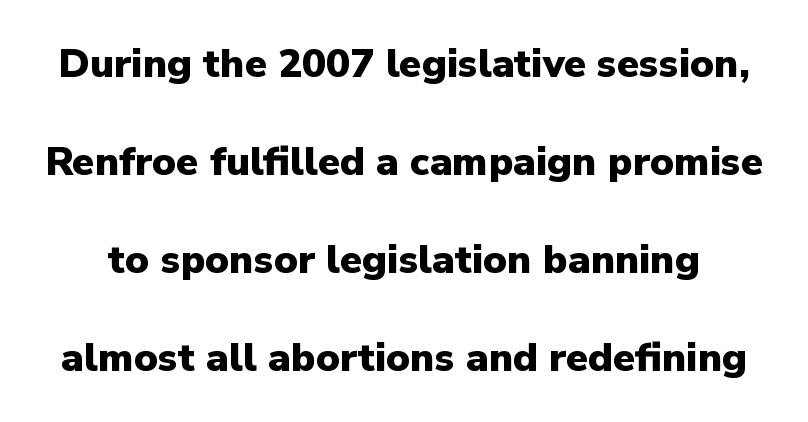
{"serif": "no", "italic": "no", "bold": "yes", "weight": "heavy", "width": "normal", "stroke_contrast": "low", "x_height": "medium", "monospaced": "no", "underline": "no", "line_spacing": "loose", "line_spacing_ratio": 2.45, "letter_spacing": "normal", "letter_spacing_em": 0.0, "glyph_px": 40}
